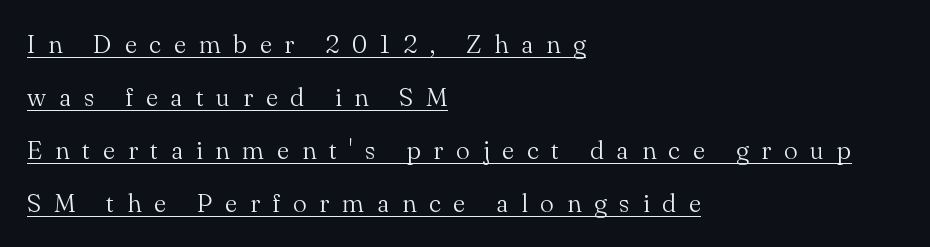
In CSS terms this would be text-align: left. Weight: not bold — regular or lighter. Upright lettering throughout. The glyphs are accompanied by a horizontal stroke just below them. Airy leading. What stands out about the letter spacing? Its width — letters are far apart.
